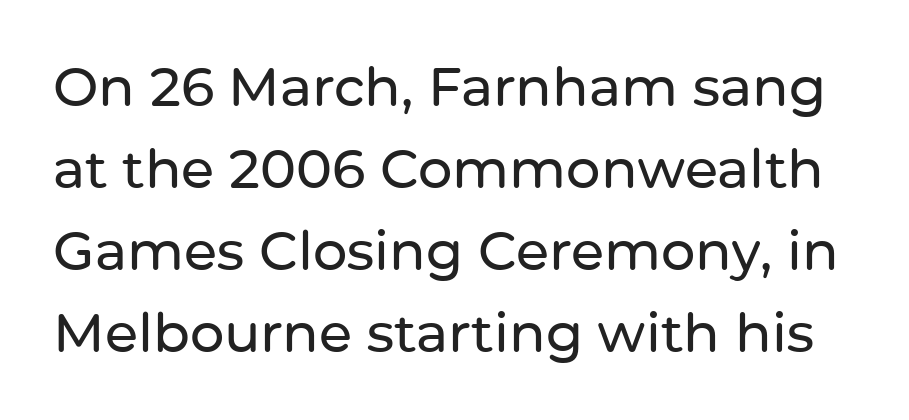
Do the characters align in a grid? No, the font is proportional. The typography opts for an upright posture over an oblique one. These lines keep a tight, regular rhythm from letter to letter. Does the leading feel generous? No, just average.
